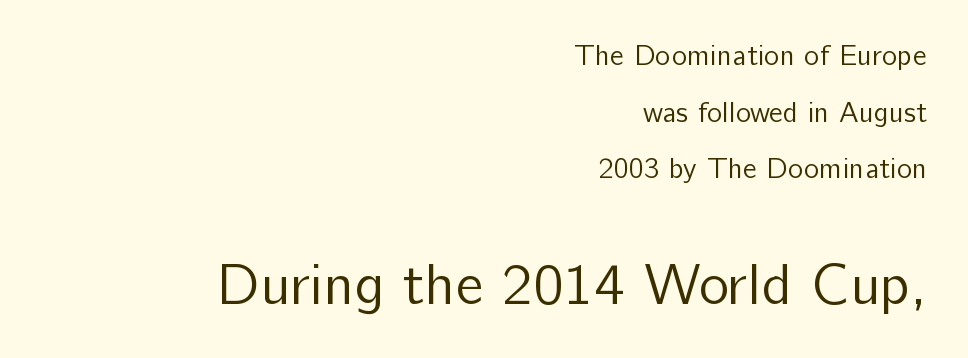
{"serif": "no", "italic": "no", "bold": "no", "weight": "regular", "width": "normal", "stroke_contrast": "low", "x_height": "medium", "monospaced": "no", "underline": "no", "align": "right", "line_spacing": "loose", "line_spacing_ratio": 1.95, "letter_spacing": "normal", "letter_spacing_em": 0.0, "larger_block": "second", "size_ratio": 2.0, "glyph_px": 58}
